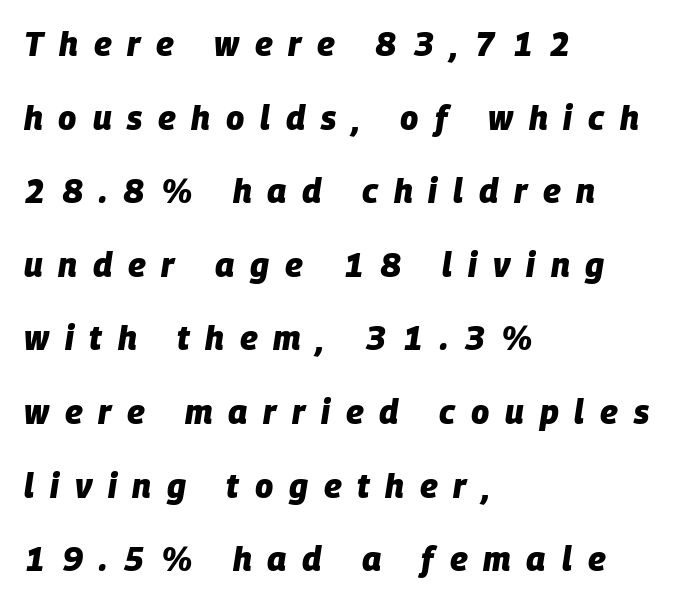
{"italic": "yes", "lean": "right", "slant_degrees": 9, "bold": "yes", "weight": "heavy", "width": "normal", "stroke_contrast": "low", "x_height": "large", "monospaced": "no", "underline": "no", "align": "left", "line_spacing": "loose", "line_spacing_ratio": 2.23, "letter_spacing": "wide", "letter_spacing_em": 0.48, "glyph_px": 33}
